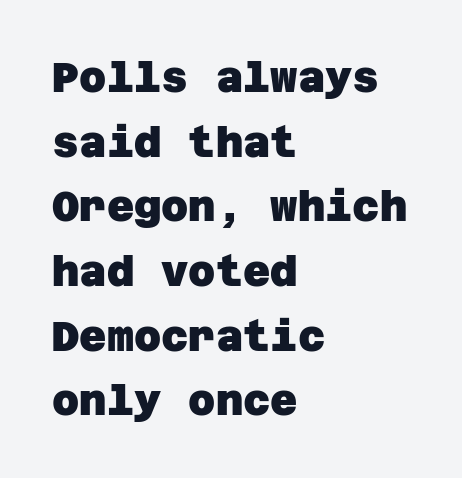
The tracking reads as untouched default to a designer's eye. These words are printed bold, with thick strokes throughout. Alignment: flush left. This rendering features lettering with no underline.
